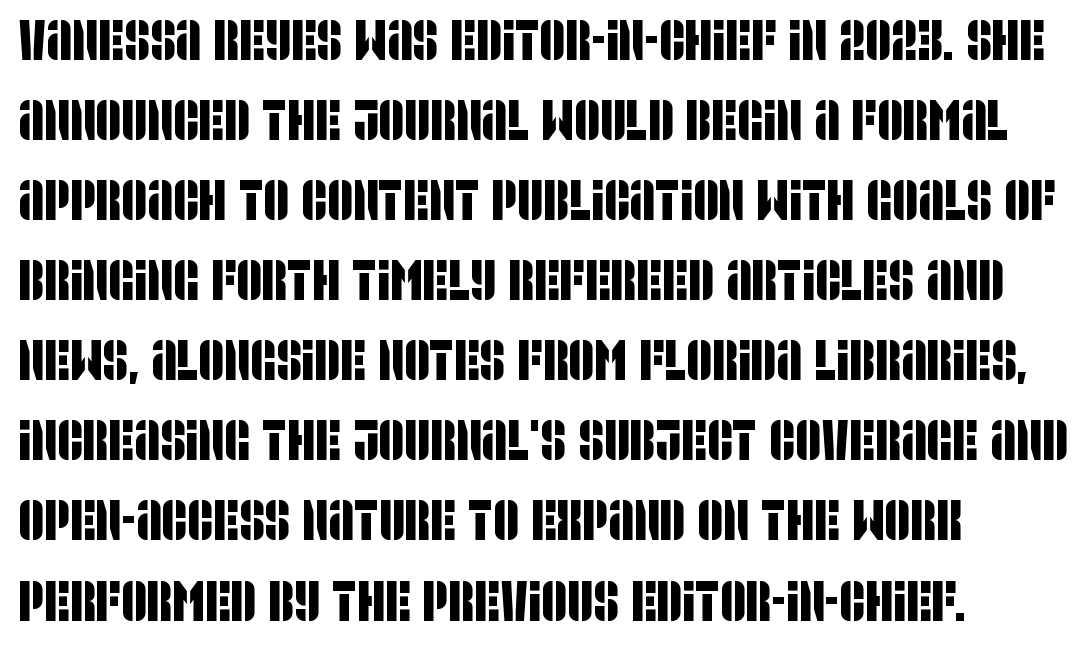
The zone under the glyphs is completely vacant. Every row of glyphs begins at an identical x-position on the left. The passage shown is typeset with a sans-serif family. Leading: standard. The letters advance in unequal steps, a hallmark of proportional type.
